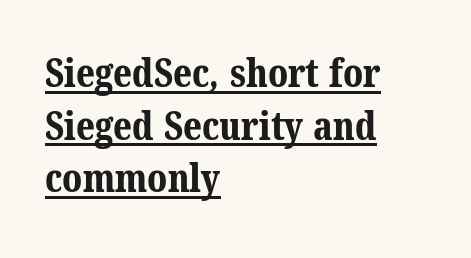
Q: Is the text bold? A: Yes.
Q: Is the typeface a serif or a sans-serif typeface? A: Serif.
Q: Is the text underlined? A: Yes.
Q: How is the paragraph aligned? A: Left-aligned.
Q: Is the spacing between letters normal or unusually wide? A: Normal.
Q: Is the spacing between lines tight, normal or loose? A: Normal.
Q: Width (condensed, normal, or wide)? A: Normal.
Q: Stroke contrast? A: Medium.
Q: x-height? A: Medium.
Q: Monospaced? A: No.
